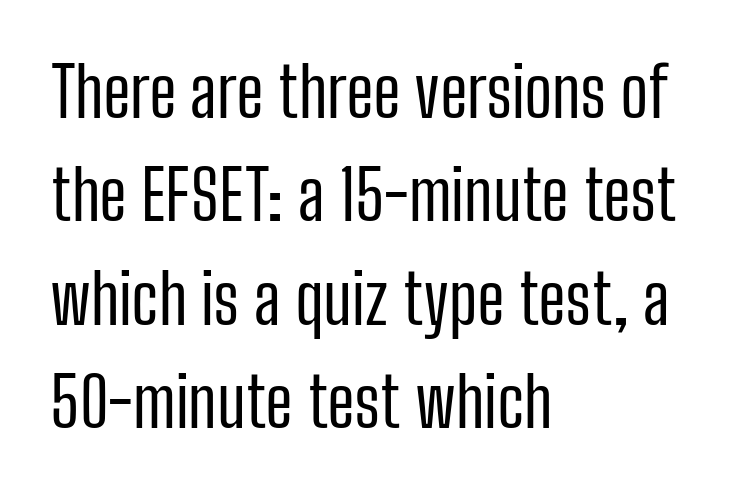
{"serif": "no", "italic": "no", "bold": "no", "weight": "regular", "width": "condensed", "stroke_contrast": "low", "x_height": "medium", "monospaced": "no", "underline": "no", "align": "left", "line_spacing": "normal", "line_spacing_ratio": 1.5, "letter_spacing": "normal", "letter_spacing_em": 0.0, "glyph_px": 69}
